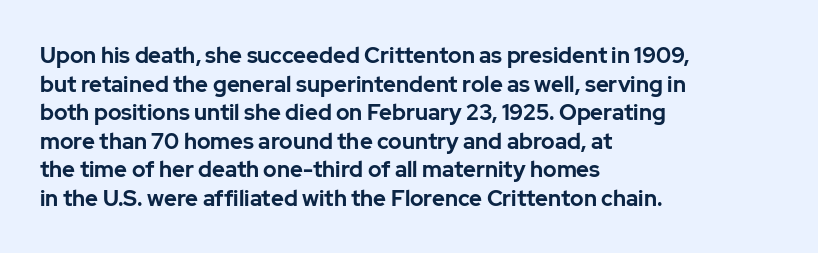
The image shows 22 px bold type, upright; set left-aligned, normal line spacing (1.3x), normal letter spacing, not underlined.
